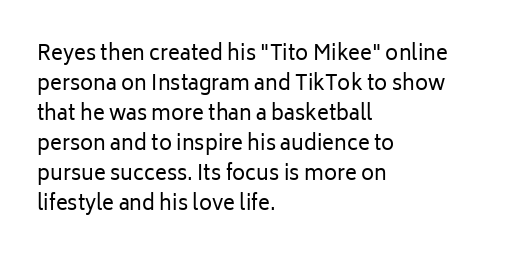
The face looks like a standard text weight, possibly lighter. A normal amount of white space separates one row of letters from the next. Line beginnings align vertically; line endings do not. The horizontal fit of the characters is conventional and even. The passage shown is not underscored anywhere.
